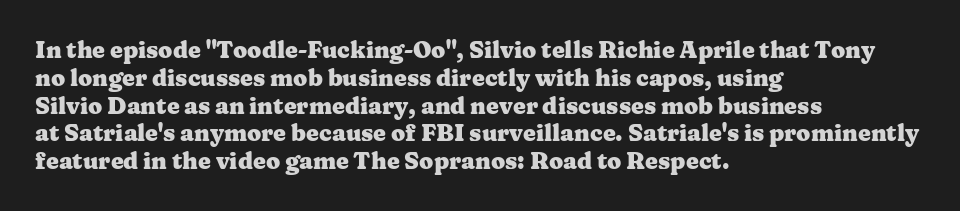
The image shows 23 px bold type, upright; set left-aligned, line spacing 1.21x, normal letter spacing, not underlined.
